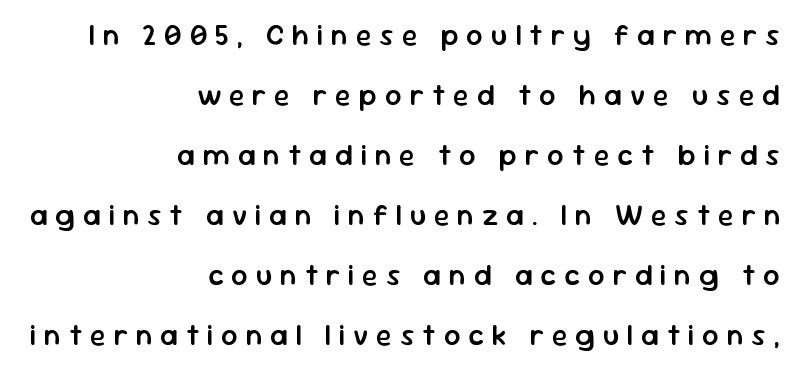
Lines of text with bare space underneath. Do the characters align in a grid? No, the font is proportional. The passage shown stacks its lines with a broad gap. The glyphs have the mass of a demibold cut, below bold. Tracking here is generous; glyphs stand well apart from one another. These lines stack with their right ends in a neat column.
